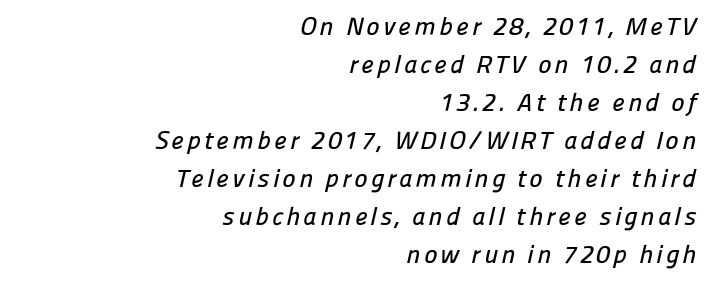
Q: Is the text underlined? A: No.
Q: How is the paragraph aligned? A: Right-aligned.
Q: Is the spacing between lines tight, normal or loose? A: Normal.
